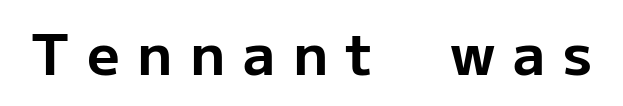
The image shows 57 px bold sans-serif type, upright; set unusually wide letter spacing (+0.31 em), not underlined; low stroke contrast and a medium x-height.
